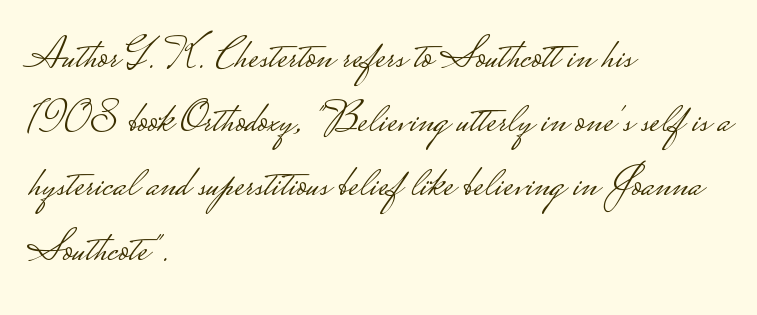
Q: Is the text bold? A: No.
Q: Is the text italic (slanted)? A: Yes.
Q: Is the typeface a serif or a sans-serif typeface? A: Sans-serif.
Q: Is the text underlined? A: No.
Q: How is the paragraph aligned? A: Left-aligned.
Q: Is the spacing between letters normal or unusually wide? A: Normal.
Q: Is the spacing between lines tight, normal or loose? A: Normal.
Q: Width (condensed, normal, or wide)? A: Wide.
Q: Stroke contrast? A: Low.
Q: Monospaced? A: No.
